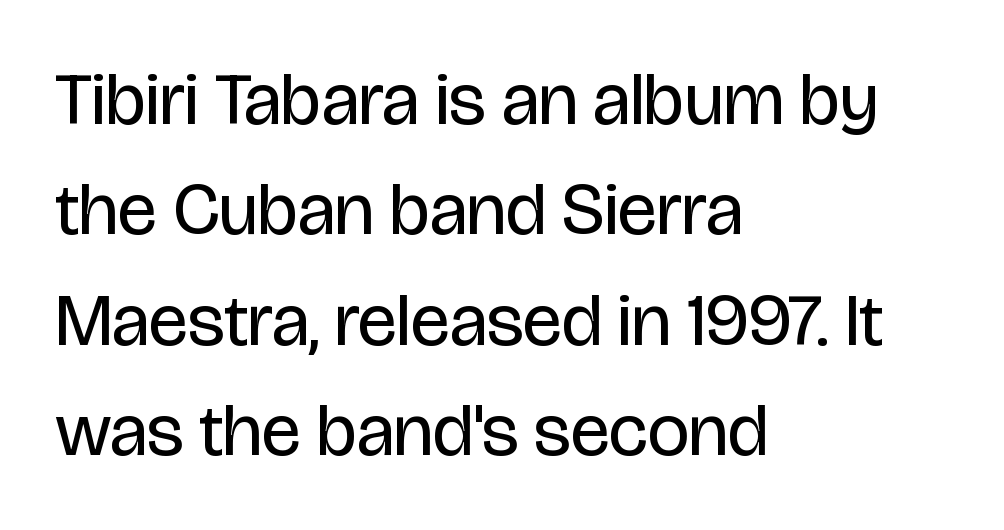
Q: Is the text bold? A: No.
Q: Is the text italic (slanted)? A: No, it is upright.
Q: Is the typeface a serif or a sans-serif typeface? A: Sans-serif.
Q: Is the text underlined? A: No.
Q: How is the paragraph aligned? A: Left-aligned.
Q: Is the spacing between letters normal or unusually wide? A: Normal.
Q: Is the spacing between lines tight, normal or loose? A: Normal.
Q: Width (condensed, normal, or wide)? A: Condensed.
Q: Stroke contrast? A: Low.
Q: x-height? A: Large.
Q: Monospaced? A: No.
